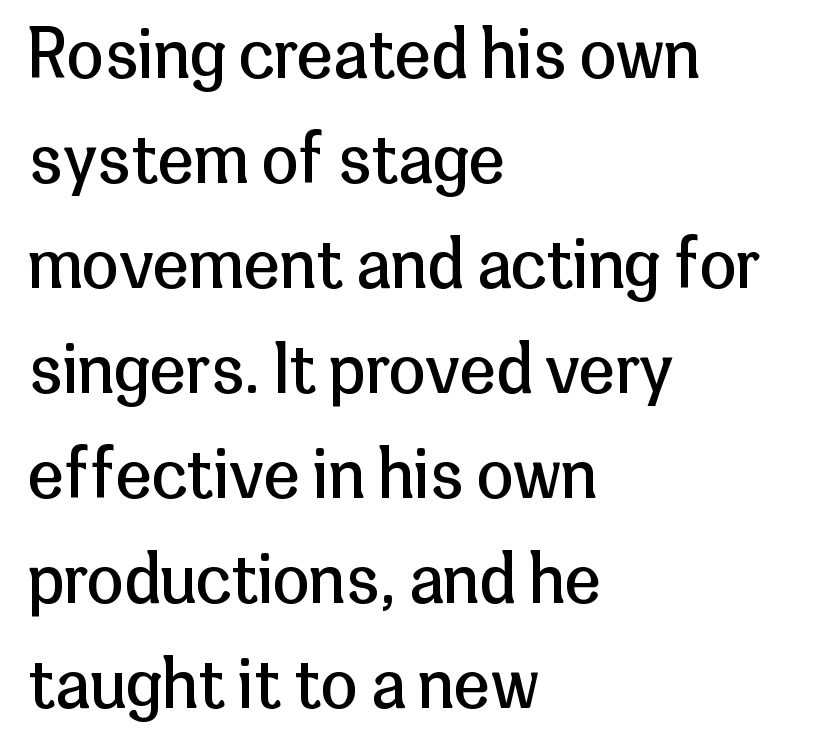
The image shows 66 px regular-weight sans-serif type, upright; set left-aligned, normal line spacing (1.59x), normal letter spacing, not underlined; low stroke contrast and a medium x-height.
